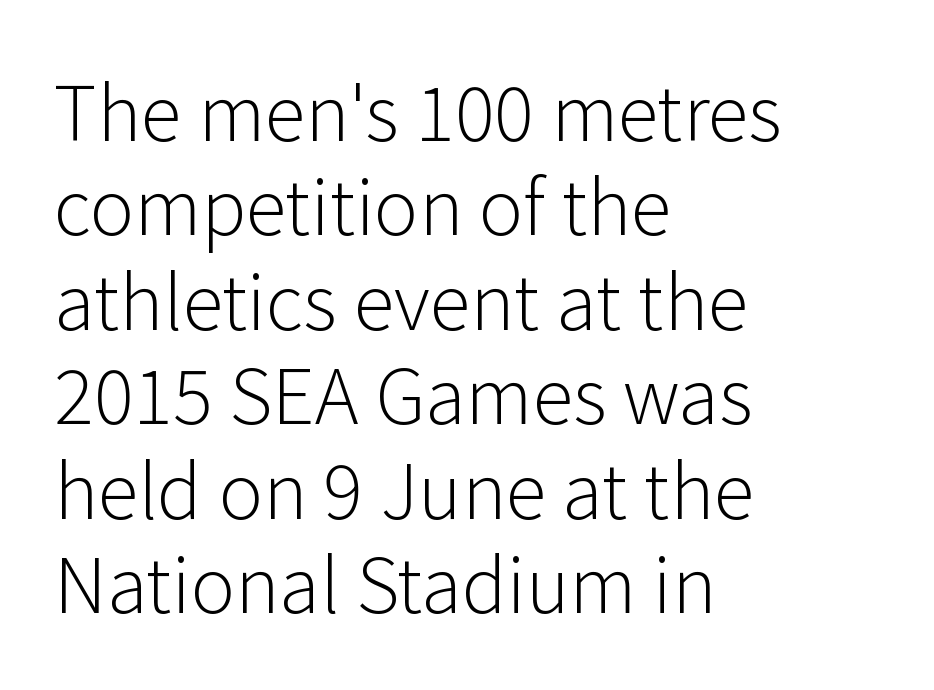
The image shows 75 px light sans-serif type, upright; set left-aligned, normal line spacing (1.26x), normal letter spacing, not underlined; low stroke contrast and a medium x-height.
